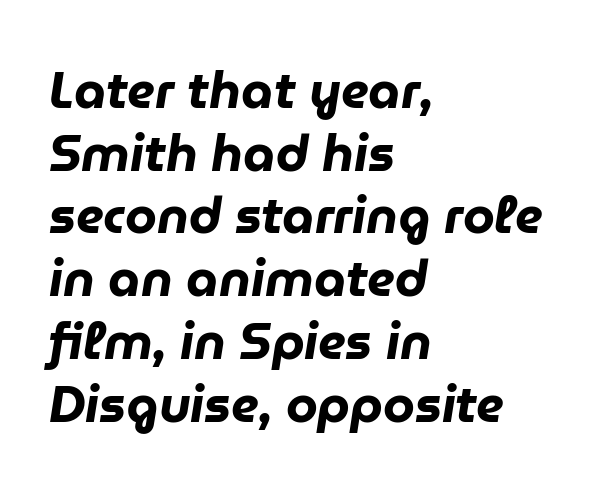
Q: Is the text bold? A: Yes.
Q: Is the text italic (slanted)? A: Yes, it leans right by about 9 degrees.
Q: Is the text underlined? A: No.
Q: How is the paragraph aligned? A: Left-aligned.
Q: Is the spacing between letters normal or unusually wide? A: Normal.
Q: Width (condensed, normal, or wide)? A: Normal.
Q: Stroke contrast? A: Low.
Q: x-height? A: Medium.
Q: Monospaced? A: No.
